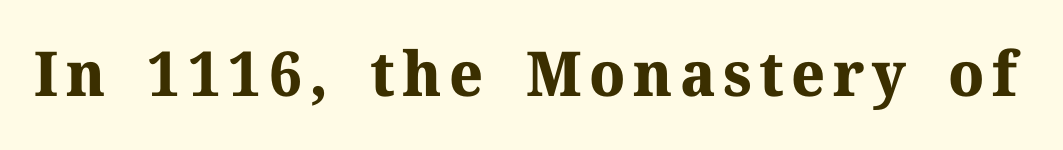
The image shows 62 px bold serif type, upright; set not underlined; medium stroke contrast and a medium x-height.
